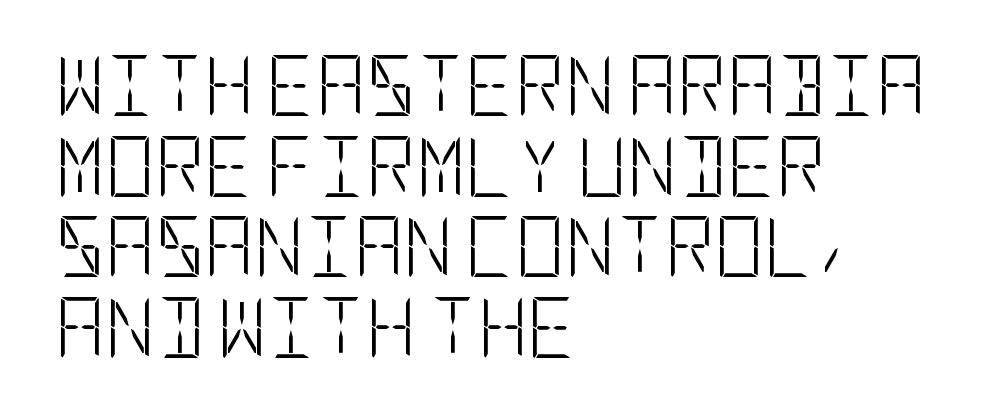
Evenly set lines give the paragraph a standard silhouette. Italic? Not at all — the glyphs are vertical. The typeface has the unassuming heft of standard copy or less. These lines stack with their left ends in a neat column. Regarding serifs, this sample does without them. You could call the tracking neutral — neither tight nor loose.
